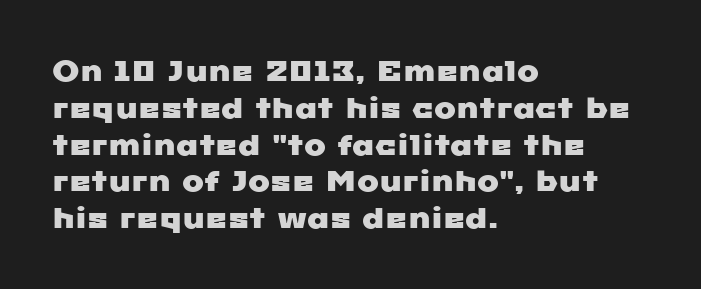
Q: Is the typeface a serif or a sans-serif typeface? A: Sans-serif.
Q: Is the text underlined? A: No.
Q: How is the paragraph aligned? A: Left-aligned.
Q: Is the spacing between letters normal or unusually wide? A: Normal.
Q: Is the spacing between lines tight, normal or loose? A: Normal.
Q: Width (condensed, normal, or wide)? A: Wide.
Q: Stroke contrast? A: Low.
Q: x-height? A: Medium.
Q: Monospaced? A: No.
